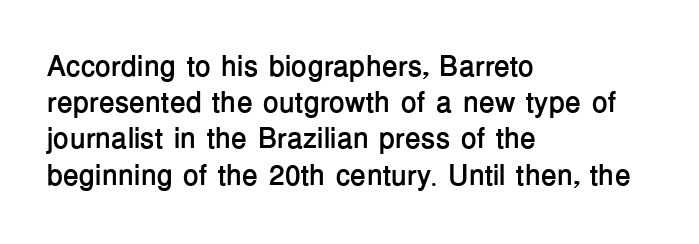
The image shows 29 px semibold sans-serif type, upright; set left-aligned, normal line spacing (1.25x), normal letter spacing, not underlined; low stroke contrast and a medium x-height.
